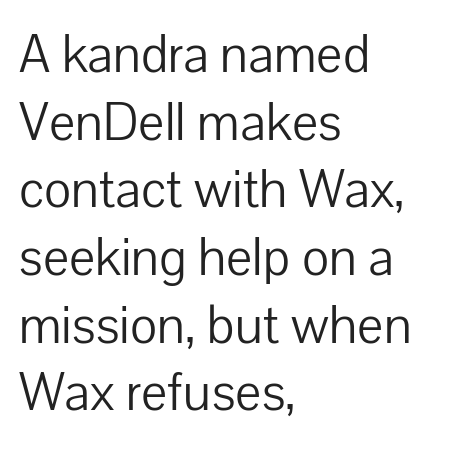
The image shows 55 px light sans-serif type, upright; set left-aligned, line spacing 1.23x, normal letter spacing, not underlined; low stroke contrast and a medium x-height.
